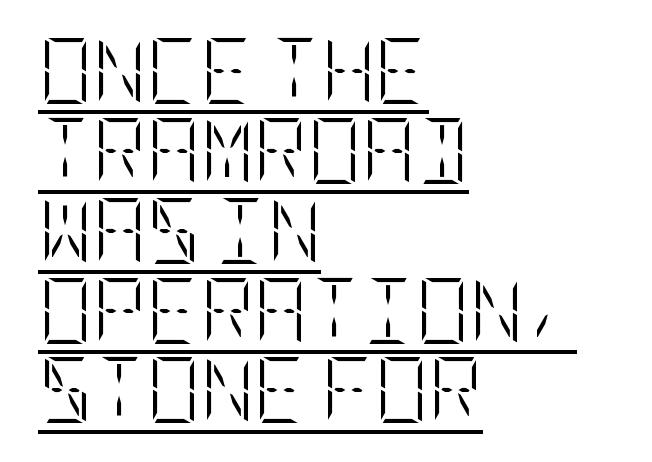
The image shows 66 px light, condensed type, upright; set left-aligned, line spacing 1.21x, normal letter spacing, underlined; low stroke contrast and a large x-height.
